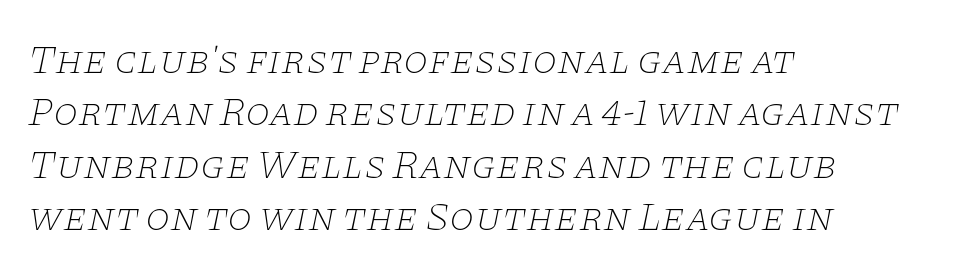
Left-aligned paragraph, ragged on the right. Short note: letters normally spaced. Glance below the letters and you will spot only blank space. Designer's note — italics engaged.
